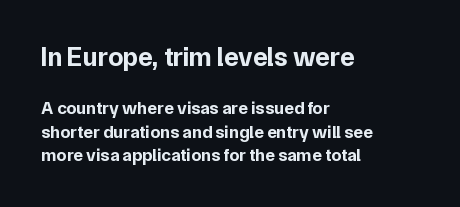
The zone under the glyphs is completely vacant. Is the type bold? Yes — the strokes are clearly thick and heavy. The rendering shrinks the type as you move from the upper chunk to the lower. Vertical strokes here are truly vertical. Letter spacing: default. A student would call this left alignment; a typographer would say flush left, rag right.
